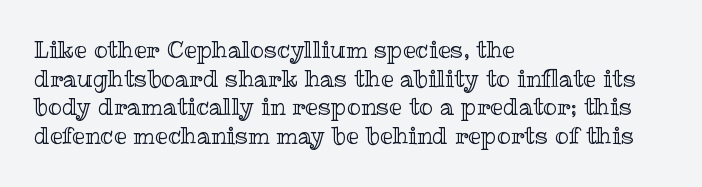
Q: Is the text italic (slanted)? A: No, it is upright.
Q: Is the text underlined? A: No.
Q: How is the paragraph aligned? A: Left-aligned.
Q: Is the spacing between letters normal or unusually wide? A: Normal.
Q: Is the spacing between lines tight, normal or loose? A: Normal.
